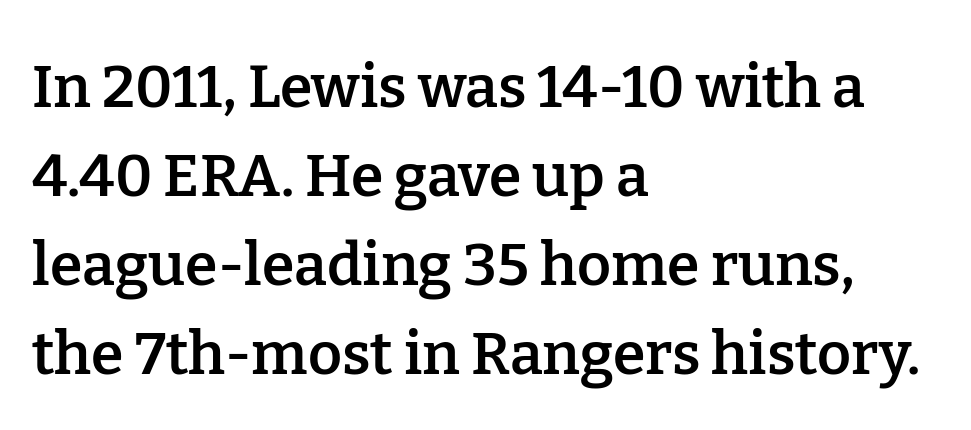
The image shows 59 px semibold serif type, upright; set left-aligned, normal line spacing (1.51x), normal letter spacing, not underlined; low stroke contrast and a medium x-height.
